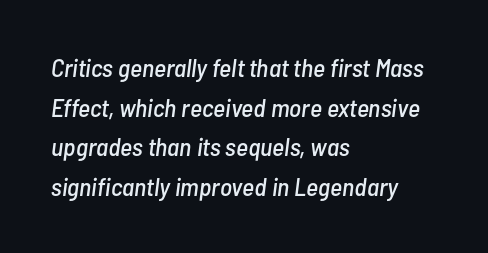
{"italic": "yes", "lean": "right", "slant_degrees": 7, "underline": "no", "align": "left", "line_spacing": "normal", "line_spacing_ratio": 1.52, "letter_spacing": "normal", "letter_spacing_em": 0.0, "glyph_px": 26}
